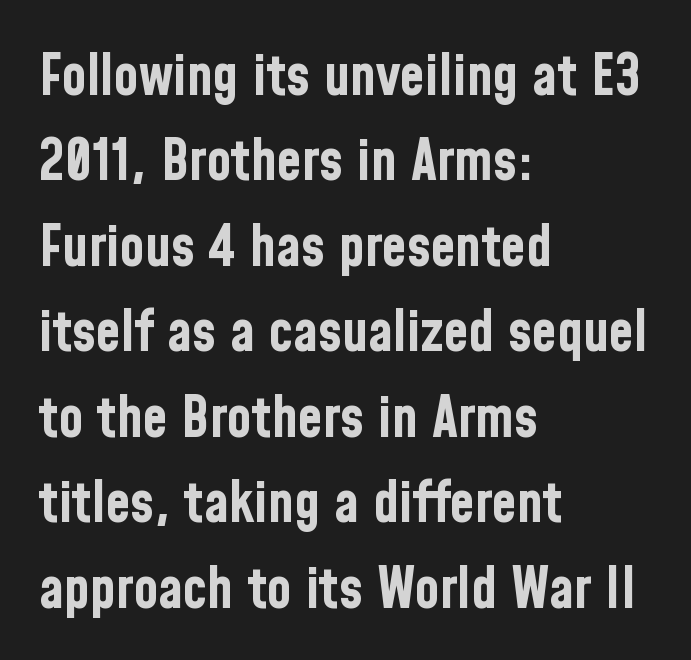
Q: Is the text bold? A: Yes.
Q: Is the text italic (slanted)? A: No, it is upright.
Q: Is the typeface a serif or a sans-serif typeface? A: Sans-serif.
Q: Is the text underlined? A: No.
Q: How is the paragraph aligned? A: Left-aligned.
Q: Is the spacing between letters normal or unusually wide? A: Normal.
Q: Is the spacing between lines tight, normal or loose? A: Normal.
Q: Width (condensed, normal, or wide)? A: Condensed.
Q: Stroke contrast? A: Low.
Q: x-height? A: Medium.
Q: Monospaced? A: No.
